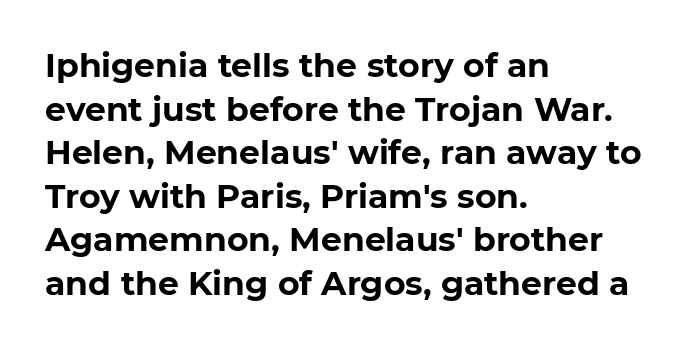
The image shows 33 px bold sans-serif type; set left-aligned, normal line spacing (1.32x), normal letter spacing, not underlined; low stroke contrast and a medium x-height.
